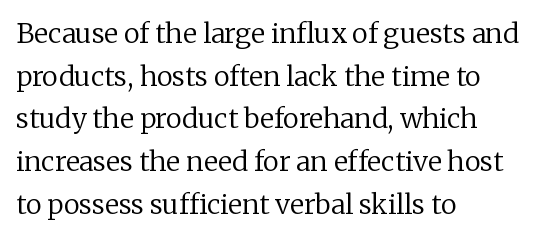
The image shows 27 px text type, upright; set left-aligned, normal line spacing (1.58x), normal letter spacing, not underlined.
